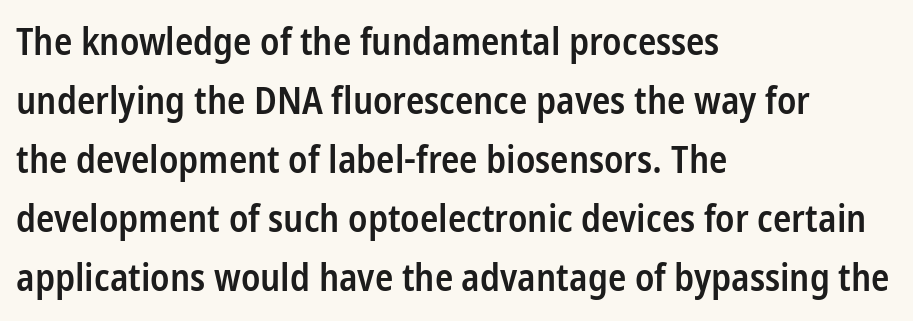
{"serif": "no", "italic": "no", "bold": "semi", "weight": "semibold", "width": "condensed", "stroke_contrast": "low", "x_height": "medium", "monospaced": "no", "underline": "no", "align": "left", "line_spacing": "normal", "line_spacing_ratio": 1.55, "letter_spacing": "normal", "letter_spacing_em": 0.0, "glyph_px": 38}
